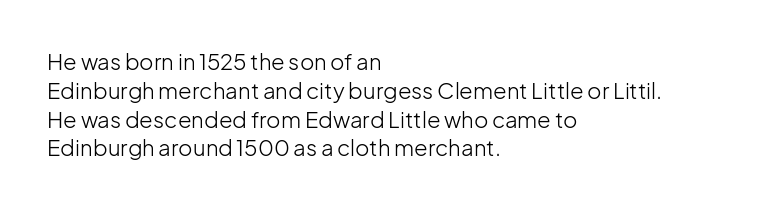
Q: Is the text bold? A: No.
Q: Is the text italic (slanted)? A: No, it is upright.
Q: Is the text underlined? A: No.
Q: How is the paragraph aligned? A: Left-aligned.
Q: Is the spacing between letters normal or unusually wide? A: Normal.
Q: Is the spacing between lines tight, normal or loose? A: Normal.
